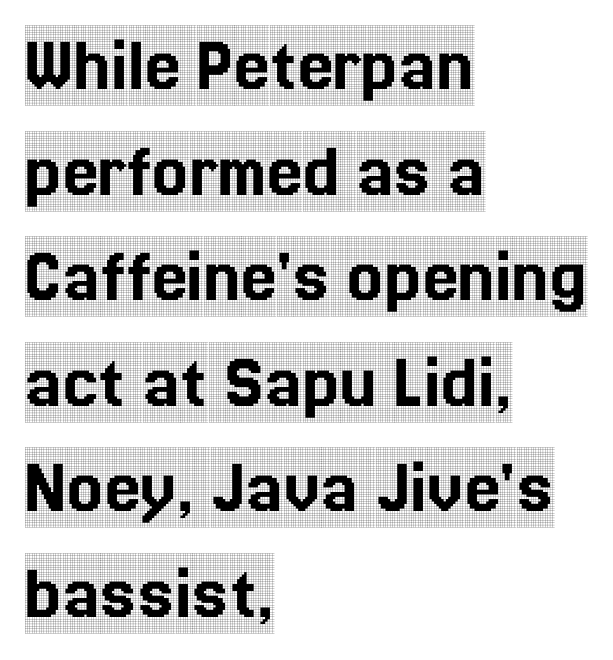
The strip under each line holds only bare page. The font's upright variant was chosen for this text. Compared with typical body copy, the letter spacing here is the same. Think of a printed novel: that variable character pitch is what you see here.
